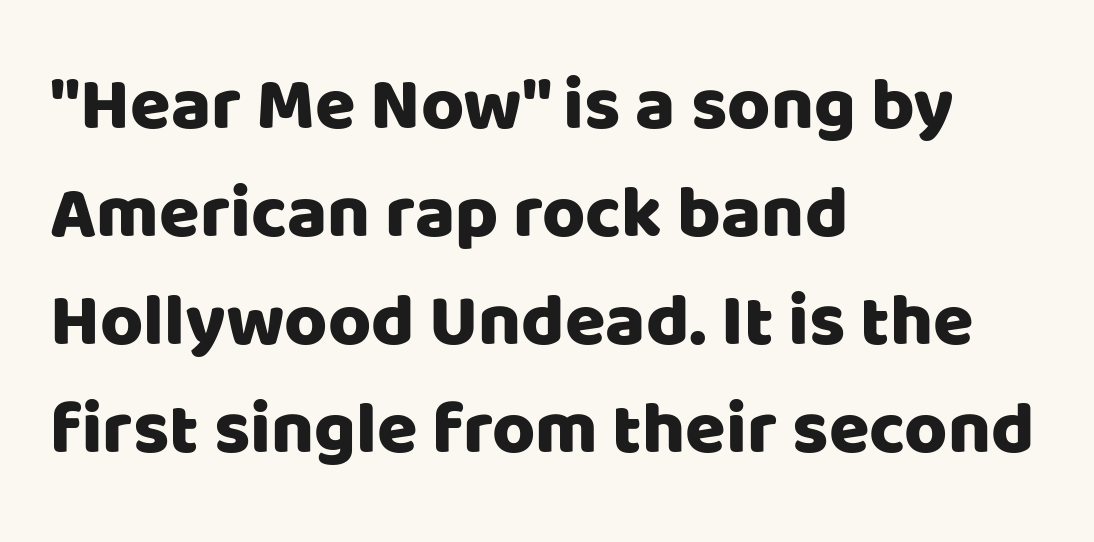
{"serif": "no", "italic": "no", "width": "normal", "stroke_contrast": "low", "x_height": "large", "monospaced": "no", "underline": "no", "align": "left", "line_spacing": "normal", "line_spacing_ratio": 1.46, "letter_spacing": "normal", "letter_spacing_em": 0.0, "glyph_px": 74}
